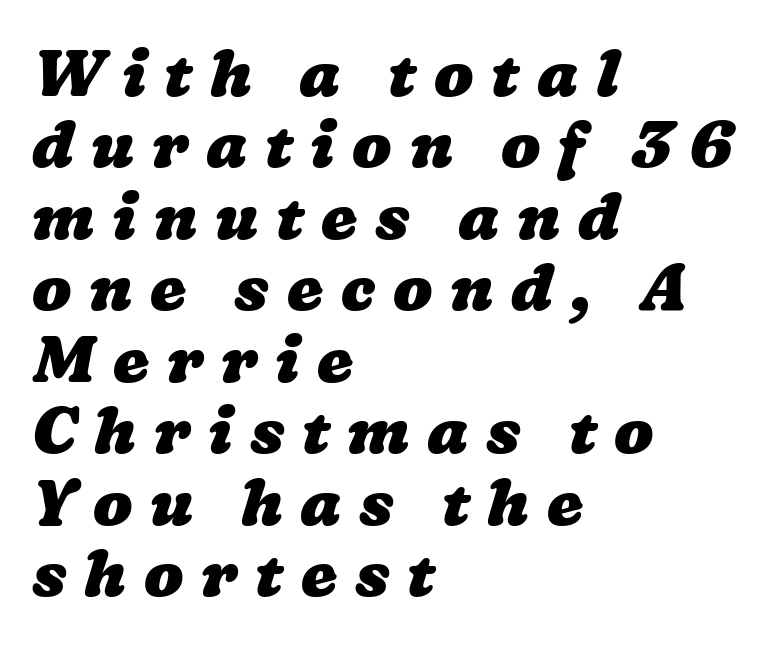
Q: Is the text bold? A: Yes.
Q: Is the text underlined? A: No.
Q: How is the paragraph aligned? A: Left-aligned.
Q: Is the spacing between letters normal or unusually wide? A: Unusually wide.
Q: Is the spacing between lines tight, normal or loose? A: Tight.
Q: Width (condensed, normal, or wide)? A: Wide.
Q: Stroke contrast? A: Low.
Q: x-height? A: Medium.
Q: Monospaced? A: No.
